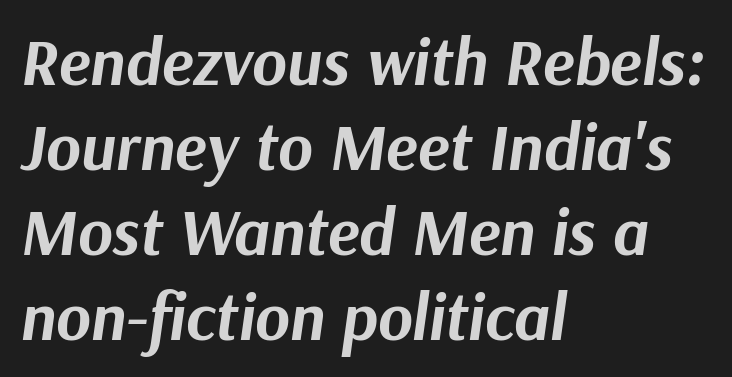
Q: Is the text bold? A: Yes.
Q: Is the text italic (slanted)? A: Yes, it leans right by about 9 degrees.
Q: Is the text underlined? A: No.
Q: How is the paragraph aligned? A: Left-aligned.
Q: Is the spacing between letters normal or unusually wide? A: Normal.
Q: Is the spacing between lines tight, normal or loose? A: Normal.
Q: Width (condensed, normal, or wide)? A: Normal.
Q: Stroke contrast? A: Medium.
Q: x-height? A: Medium.
Q: Monospaced? A: No.
